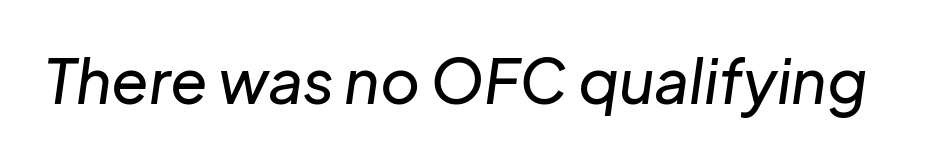
Q: Is the text italic (slanted)? A: Yes, it leans right by about 8 degrees.
Q: Is the text underlined? A: No.
Q: Is the spacing between letters normal or unusually wide? A: Normal.
Q: Width (condensed, normal, or wide)? A: Normal.
Q: Stroke contrast? A: Low.
Q: x-height? A: Medium.
Q: Monospaced? A: No.
